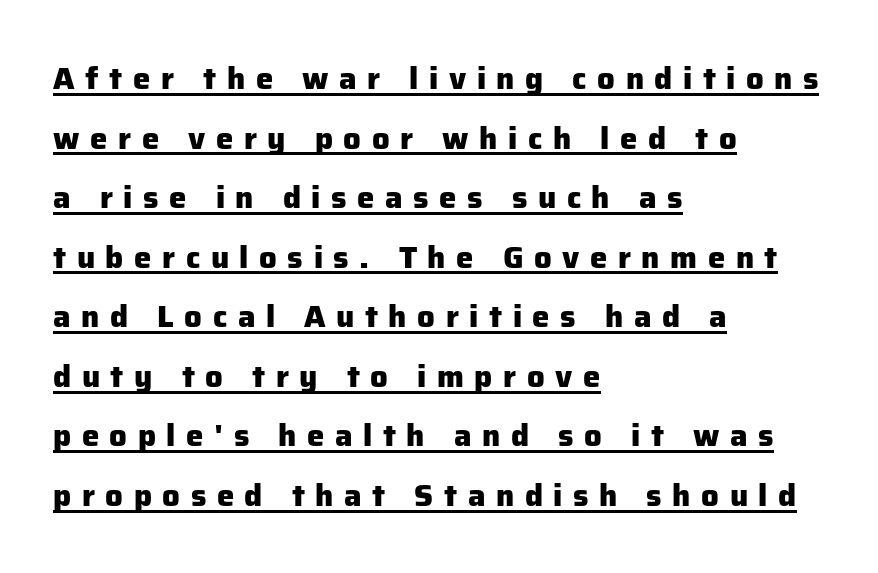
{"serif": "no", "italic": "no", "bold": "yes", "weight": "heavy", "width": "normal", "stroke_contrast": "low", "x_height": "medium", "monospaced": "no", "underline": "yes", "align": "left", "line_spacing": "loose", "line_spacing_ratio": 1.92, "letter_spacing": "wide", "letter_spacing_em": 0.34, "glyph_px": 31}
